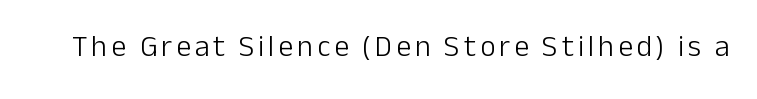
The image shows 30 px light sans-serif type, upright; set not underlined; low stroke contrast and a medium x-height.
